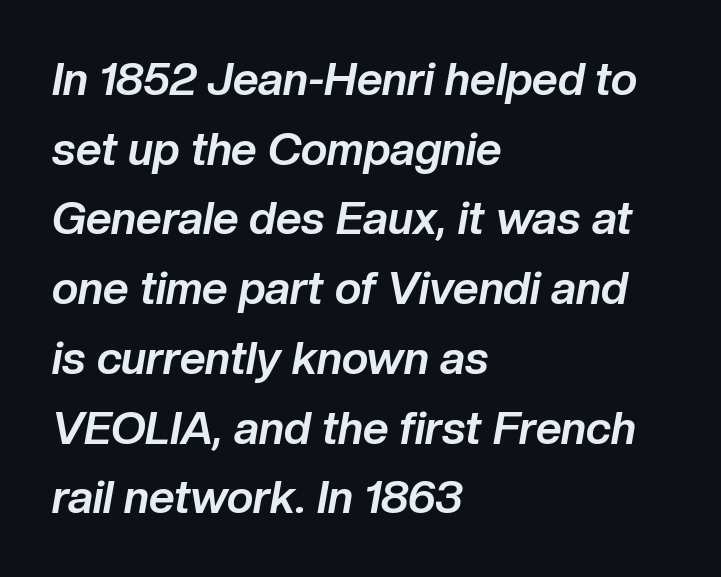
{"italic": "yes", "lean": "right", "slant_degrees": 10, "bold": "yes", "weight": "bold", "width": "normal", "stroke_contrast": "low", "x_height": "medium", "monospaced": "no", "underline": "no", "align": "left", "line_spacing": "normal", "line_spacing_ratio": 1.55, "letter_spacing": "normal", "letter_spacing_em": 0.0, "glyph_px": 45}
